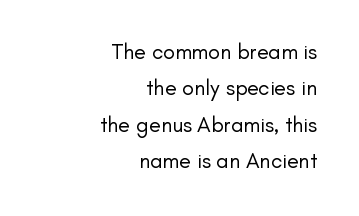
Q: Is the text bold? A: No.
Q: Is the text italic (slanted)? A: No, it is upright.
Q: Is the text underlined? A: No.
Q: How is the paragraph aligned? A: Right-aligned.
Q: Is the spacing between letters normal or unusually wide? A: Normal.
Q: Is the spacing between lines tight, normal or loose? A: Normal.
